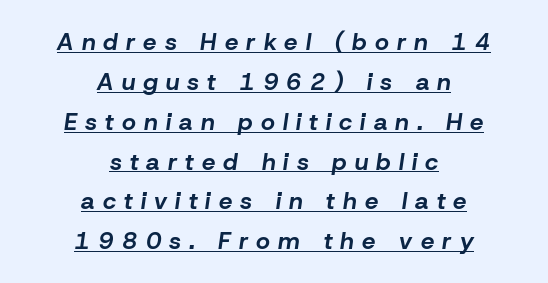
The image shows 24 px bold type, italic (leaning right); set centered, normal line spacing (1.66x), unusually wide letter spacing (+0.34 em), underlined.
